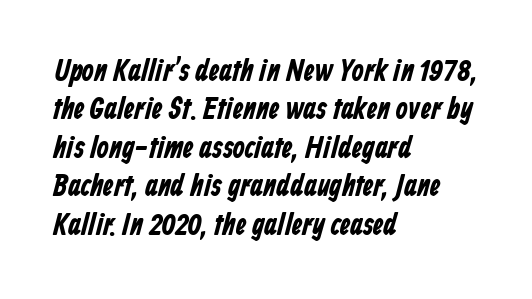
The image shows 31 px bold, condensed sans-serif type; set left-aligned, line spacing 1.24x, normal letter spacing, not underlined; low stroke contrast and a medium x-height.
